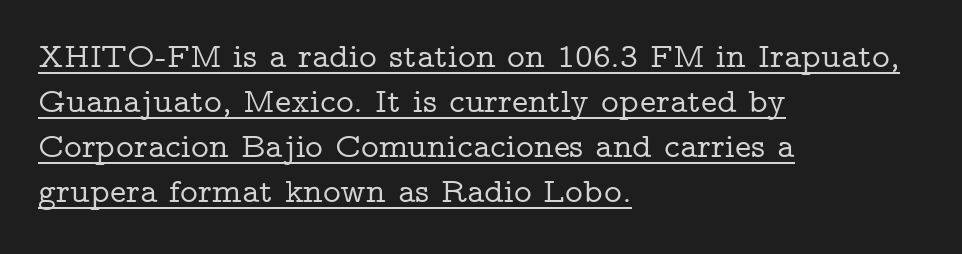
Short note: letters normally spaced. Posture: vertical. Beneath each row of characters lies a ruled line. Regular leading.
